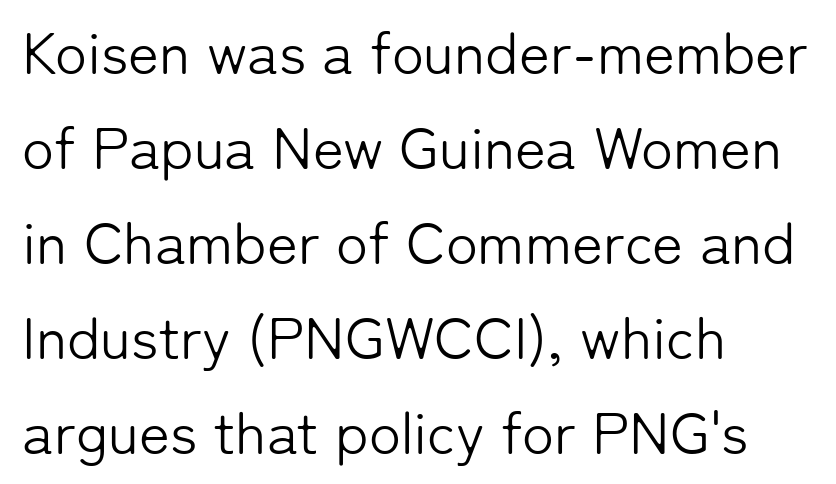
The image shows 59 px light sans-serif type, upright; set left-aligned, normal line spacing (1.61x), normal letter spacing, not underlined; low stroke contrast and a medium x-height.
